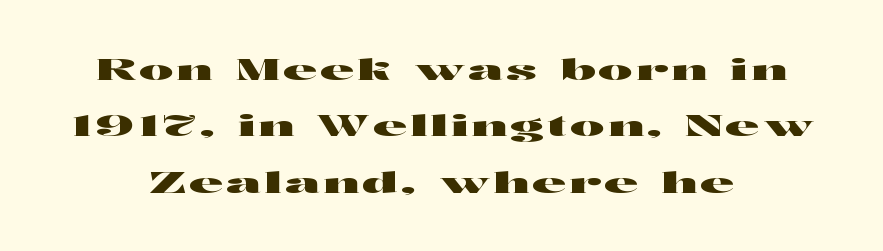
{"serif": "no", "italic": "no", "width": "wide", "stroke_contrast": "high", "x_height": "medium", "monospaced": "no", "underline": "no", "align": "center", "line_spacing": "loose", "line_spacing_ratio": 1.94, "glyph_px": 29}
